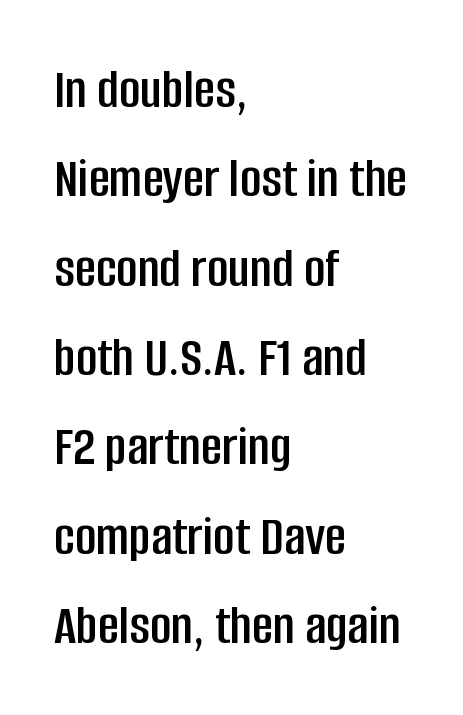
The passage is arranged the way most books set body copy — flush left. The block of text has a typical density, with ordinary space between rows. Is this a fixed-width face? No — the glyphs have proportional, varying widths. Observe the absence of serifs on each vertical stroke in this sample. A bare baseline throughout the passage. Do the letters lean? They stand straight.
